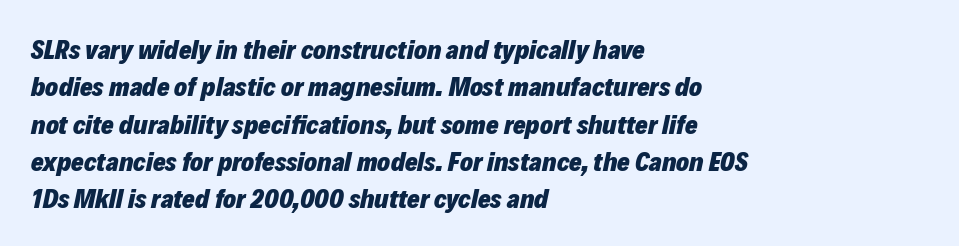
The image shows 27 px bold type, italic (leaning right); set left-aligned, normal line spacing (1.38x), normal letter spacing, not underlined.
